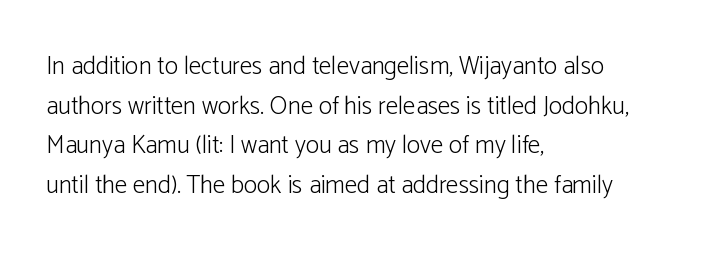
Q: Is the text bold? A: No.
Q: Is the text italic (slanted)? A: No, it is upright.
Q: Is the text underlined? A: No.
Q: How is the paragraph aligned? A: Left-aligned.
Q: Is the spacing between letters normal or unusually wide? A: Normal.
Q: Is the spacing between lines tight, normal or loose? A: Normal.
